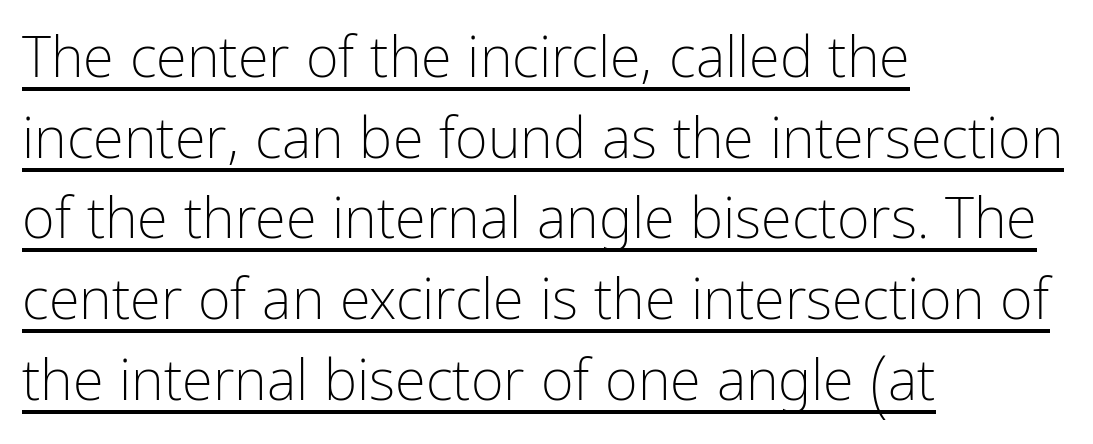
{"serif": "no", "italic": "no", "bold": "no", "weight": "light", "width": "condensed", "stroke_contrast": "low", "x_height": "medium", "monospaced": "no", "underline": "yes", "align": "left", "line_spacing": "normal", "line_spacing_ratio": 1.44, "letter_spacing": "normal", "letter_spacing_em": 0.0, "glyph_px": 56}
